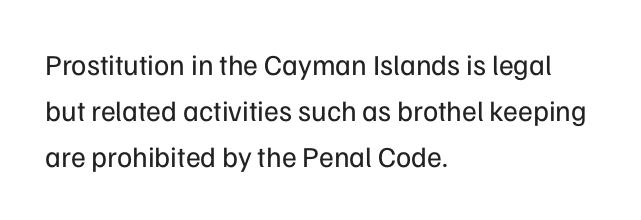
{"serif": "no", "italic": "no", "bold": "no", "weight": "regular", "width": "normal", "stroke_contrast": "low", "x_height": "medium", "monospaced": "no", "underline": "no", "align": "left", "line_spacing": "normal", "line_spacing_ratio": 1.59, "letter_spacing": "normal", "letter_spacing_em": 0.0, "glyph_px": 29}
